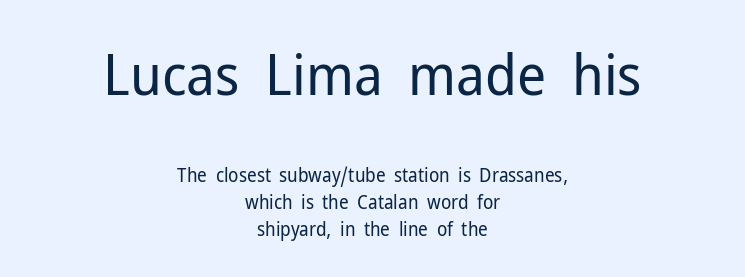
Quick note: interline space is typical. The font sits on the lighter half of the weight spectrum, regular included. The lettering stays uniformly vertical, giving the passage a roman look. Is this a fixed-width face? No — the glyphs have proportional, varying widths. Decoration check: the copy has no underline.
